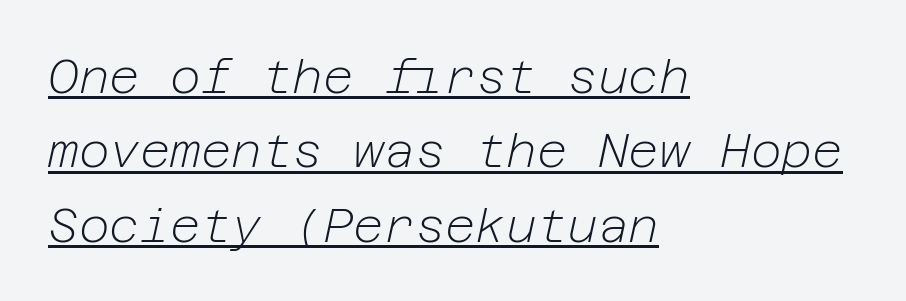
The image shows 47 px light type, italic (leaning right); set left-aligned, normal line spacing (1.58x), normal letter spacing, underlined; low stroke contrast and a medium x-height.
